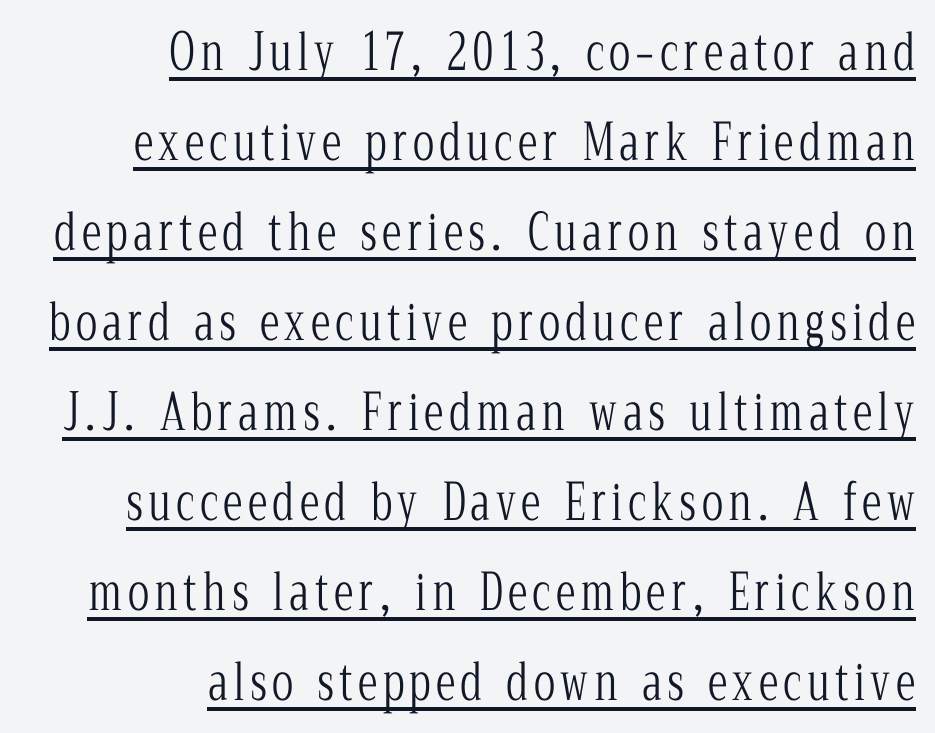
The image shows 50 px light, condensed serif type, upright; set right-aligned, line spacing 1.8x, underlined; low stroke contrast and a medium x-height.
